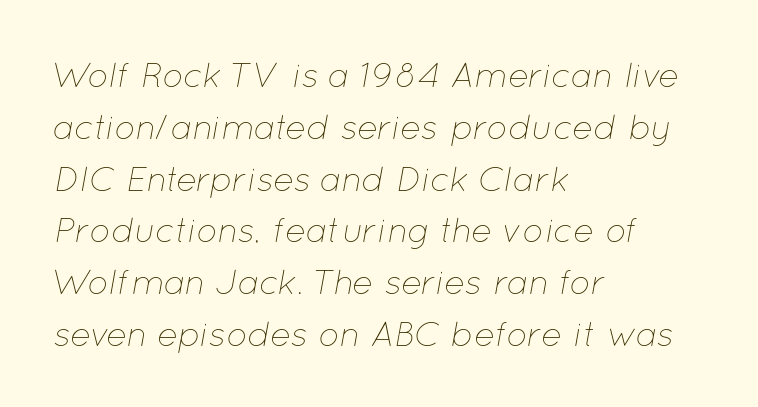
Q: Is the text bold? A: No.
Q: Is the text italic (slanted)? A: Yes, it leans right by about 12 degrees.
Q: Is the text underlined? A: No.
Q: How is the paragraph aligned? A: Left-aligned.
Q: Is the spacing between letters normal or unusually wide? A: Normal.
Q: Is the spacing between lines tight, normal or loose? A: Normal.
Q: Width (condensed, normal, or wide)? A: Normal.
Q: Stroke contrast? A: Low.
Q: x-height? A: Medium.
Q: Monospaced? A: No.
